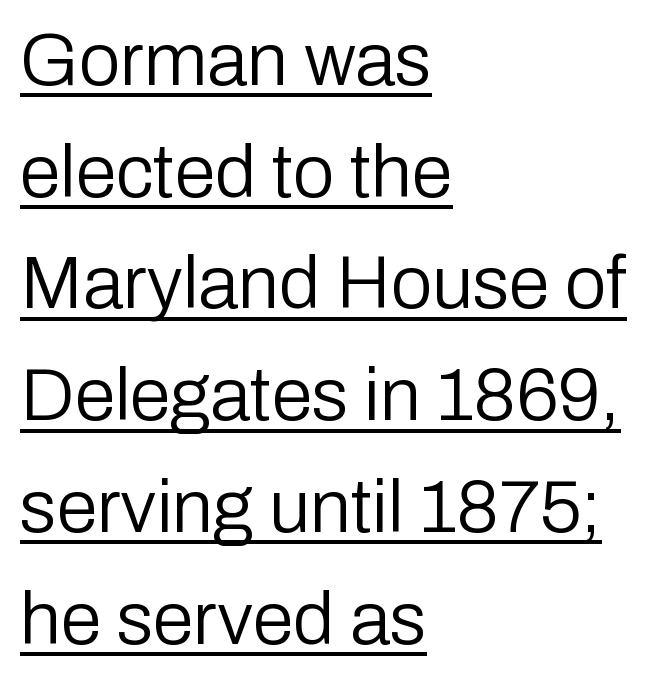
Q: Is the text bold? A: No.
Q: Is the text italic (slanted)? A: No, it is upright.
Q: Is the typeface a serif or a sans-serif typeface? A: Sans-serif.
Q: Is the text underlined? A: Yes.
Q: How is the paragraph aligned? A: Left-aligned.
Q: Is the spacing between letters normal or unusually wide? A: Normal.
Q: Is the spacing between lines tight, normal or loose? A: Normal.
Q: Width (condensed, normal, or wide)? A: Normal.
Q: Stroke contrast? A: Low.
Q: x-height? A: Medium.
Q: Monospaced? A: No.
